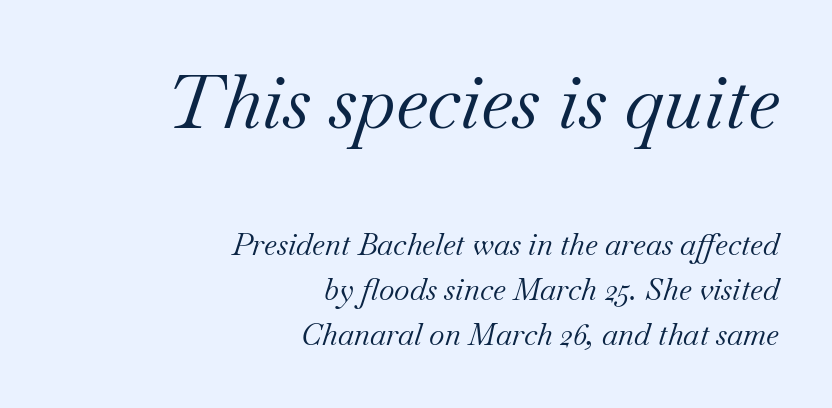
The image shows 75 px regular-weight serif type, italic (leaning right); set right-aligned, normal line spacing (1.5x), normal letter spacing, not underlined; the first (top) block is 2.5x larger; medium stroke contrast and a small x-height.
